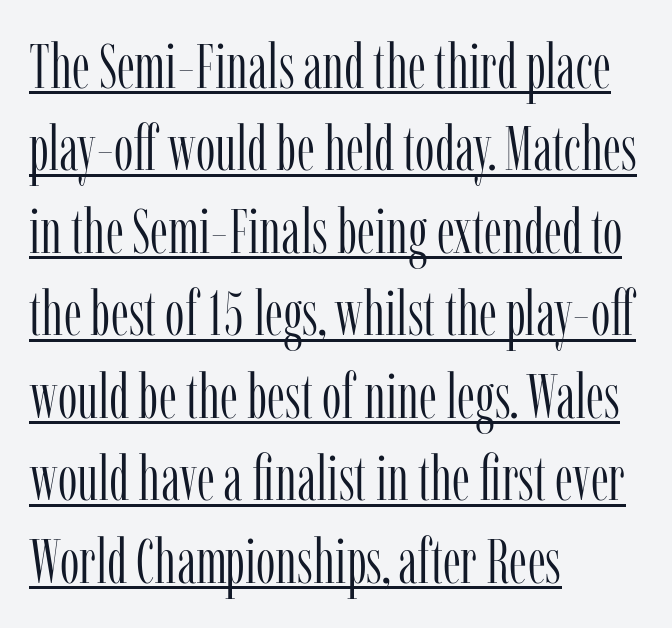
Q: Is the text bold? A: No.
Q: Is the text italic (slanted)? A: No, it is upright.
Q: Is the typeface a serif or a sans-serif typeface? A: Serif.
Q: Is the text underlined? A: Yes.
Q: How is the paragraph aligned? A: Left-aligned.
Q: Is the spacing between letters normal or unusually wide? A: Normal.
Q: Is the spacing between lines tight, normal or loose? A: Normal.
Q: Width (condensed, normal, or wide)? A: Condensed.
Q: Stroke contrast? A: Low.
Q: x-height? A: Medium.
Q: Monospaced? A: No.
